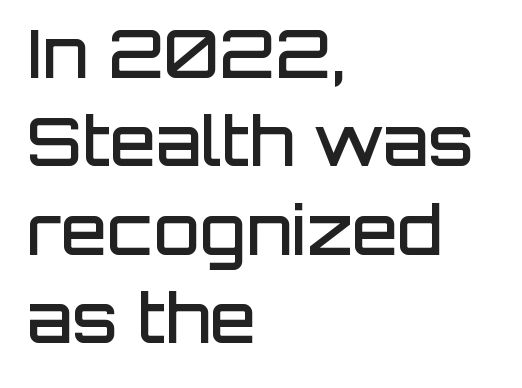
The image shows 67 px semibold sans-serif type, upright; set left-aligned, normal line spacing (1.32x), normal letter spacing, not underlined; low stroke contrast and a large x-height.
